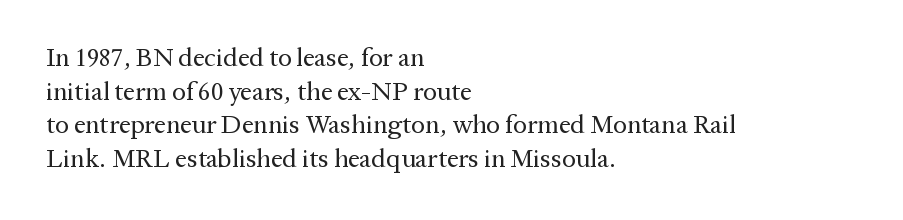
The image shows 26 px text type, upright; set left-aligned, normal line spacing (1.29x), normal letter spacing, not underlined.
